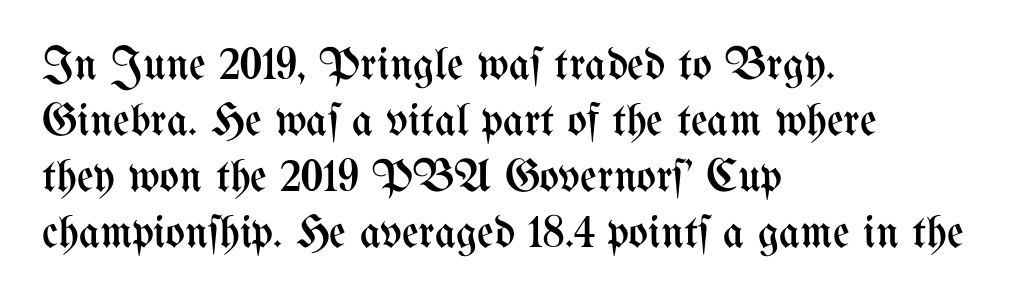
The image shows 46 px regular-weight, condensed type, upright; set left-aligned, line spacing 1.22x, normal letter spacing, not underlined; medium stroke contrast and a medium x-height.
